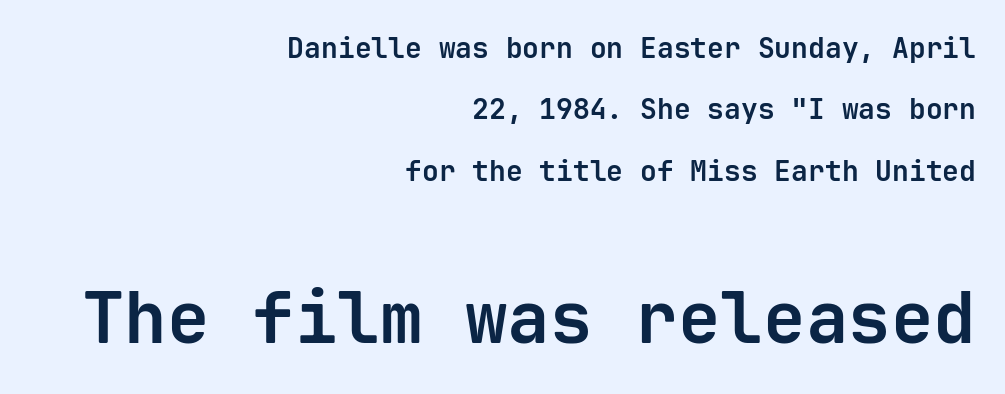
In terms of posture, this sample is upright. In terms of weight, the rendering is a true, heavy bold. You could call the tracking neutral — neither tight nor loose. Reading down the column, the eye jumps a long way to each next line.
